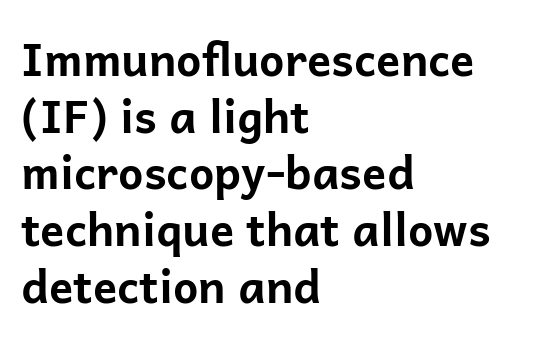
Q: Is the text bold? A: Yes.
Q: Is the text italic (slanted)? A: No, it is upright.
Q: Is the typeface a serif or a sans-serif typeface? A: Sans-serif.
Q: Is the text underlined? A: No.
Q: How is the paragraph aligned? A: Left-aligned.
Q: Is the spacing between letters normal or unusually wide? A: Normal.
Q: Is the spacing between lines tight, normal or loose? A: Normal.
Q: Width (condensed, normal, or wide)? A: Normal.
Q: Stroke contrast? A: Low.
Q: x-height? A: Medium.
Q: Monospaced? A: No.
